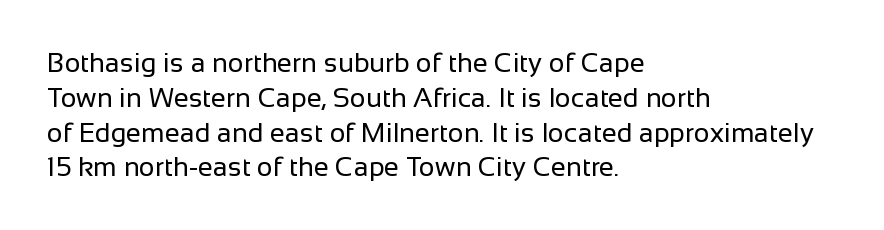
Q: Is the text bold? A: No.
Q: Is the text italic (slanted)? A: No, it is upright.
Q: Is the text underlined? A: No.
Q: How is the paragraph aligned? A: Left-aligned.
Q: Is the spacing between letters normal or unusually wide? A: Normal.
Q: Is the spacing between lines tight, normal or loose? A: Normal.
